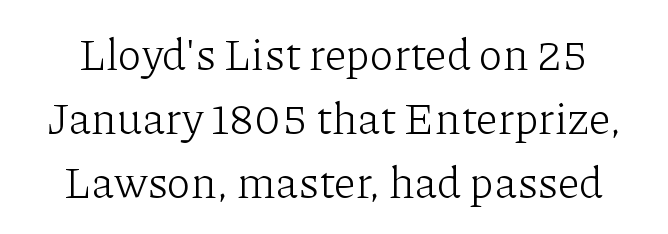
{"serif": "yes", "italic": "no", "bold": "no", "weight": "light", "width": "normal", "stroke_contrast": "low", "x_height": "medium", "monospaced": "no", "underline": "no", "line_spacing": "normal", "line_spacing_ratio": 1.46, "letter_spacing": "normal", "letter_spacing_em": 0.0, "glyph_px": 44}
